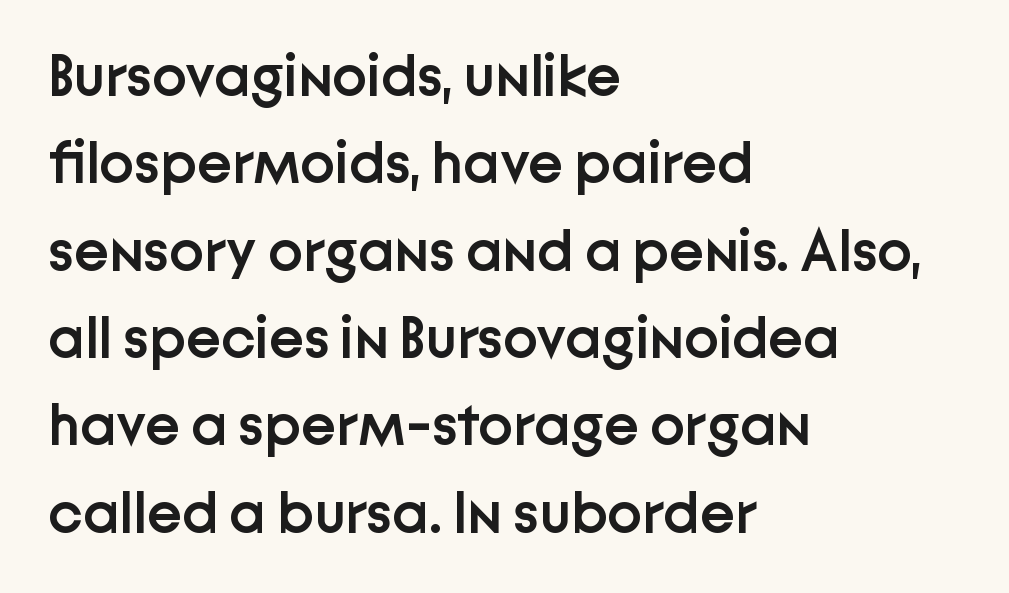
Nothing sits at the stroke ends, so this counts as sans-serif. The passage shown is not underscored anywhere. Is the letter spacing exaggerated? No — it looks like the ordinary default. Compared with typical paragraphs, the rows here are spaced about the same. The passage shown is typed in a proportional face where columns would drift. Every character sits straight up, as roman type does.
